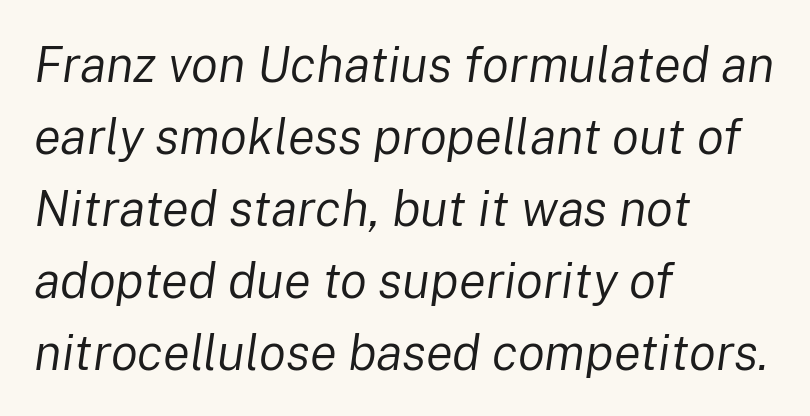
{"italic": "yes", "lean": "right", "slant_degrees": 8, "bold": "no", "weight": "regular", "width": "normal", "stroke_contrast": "low", "x_height": "medium", "monospaced": "no", "underline": "no", "align": "left", "line_spacing": "normal", "line_spacing_ratio": 1.44, "letter_spacing": "normal", "letter_spacing_em": 0.0, "glyph_px": 50}
